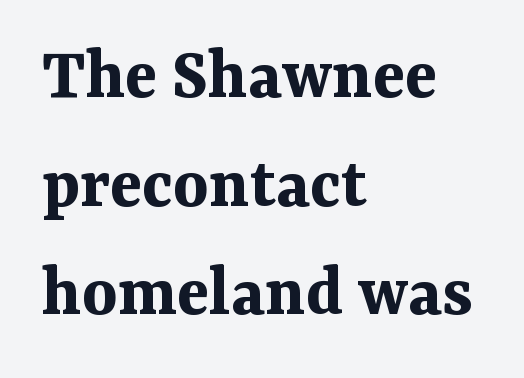
Q: Is the text bold? A: Yes.
Q: Is the text italic (slanted)? A: No, it is upright.
Q: Is the typeface a serif or a sans-serif typeface? A: Serif.
Q: Is the text underlined? A: No.
Q: How is the paragraph aligned? A: Left-aligned.
Q: Is the spacing between letters normal or unusually wide? A: Normal.
Q: Is the spacing between lines tight, normal or loose? A: Normal.
Q: Width (condensed, normal, or wide)? A: Normal.
Q: Stroke contrast? A: Medium.
Q: x-height? A: Medium.
Q: Monospaced? A: No.
